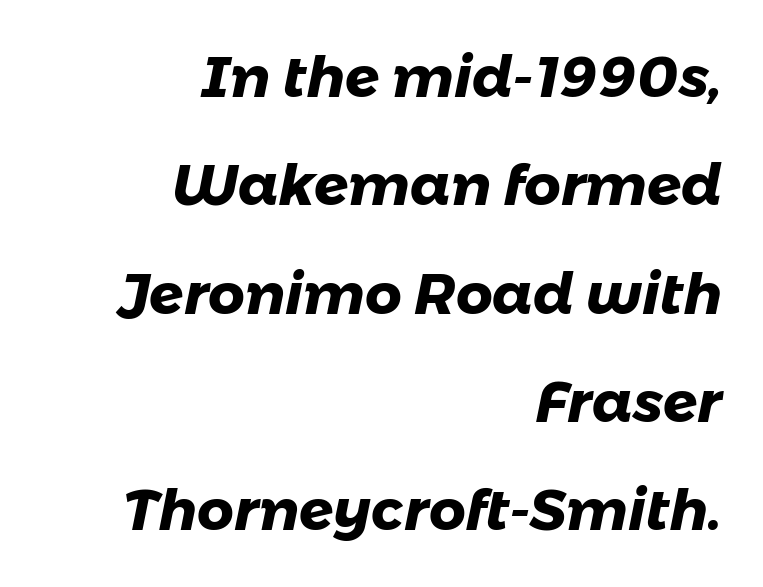
The image shows 57 px heavy sans-serif type; set right-aligned, loose line spacing (1.9x), normal letter spacing, not underlined; low stroke contrast and a medium x-height.
